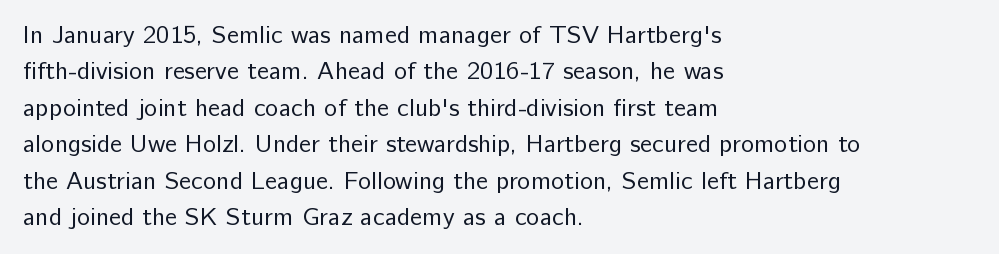
Q: Is the text bold? A: No.
Q: Is the text italic (slanted)? A: No, it is upright.
Q: Is the text underlined? A: No.
Q: How is the paragraph aligned? A: Left-aligned.
Q: Is the spacing between letters normal or unusually wide? A: Normal.
Q: Is the spacing between lines tight, normal or loose? A: Normal.
